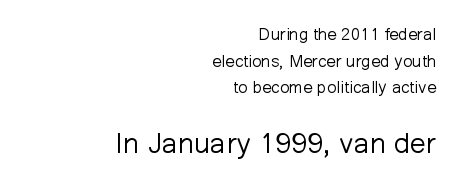
The image shows 29 px light sans-serif type, upright; set right-aligned, normal line spacing (1.57x), normal letter spacing, not underlined; the second (bottom) block is 1.71x larger; low stroke contrast and a medium x-height.
